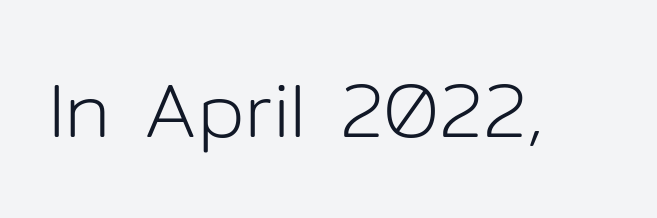
Q: Is the text bold? A: No.
Q: Is the text italic (slanted)? A: No, it is upright.
Q: Is the typeface a serif or a sans-serif typeface? A: Sans-serif.
Q: Is the text underlined? A: No.
Q: Is the spacing between letters normal or unusually wide? A: Normal.
Q: Width (condensed, normal, or wide)? A: Normal.
Q: Stroke contrast? A: Low.
Q: x-height? A: Medium.
Q: Monospaced? A: No.
